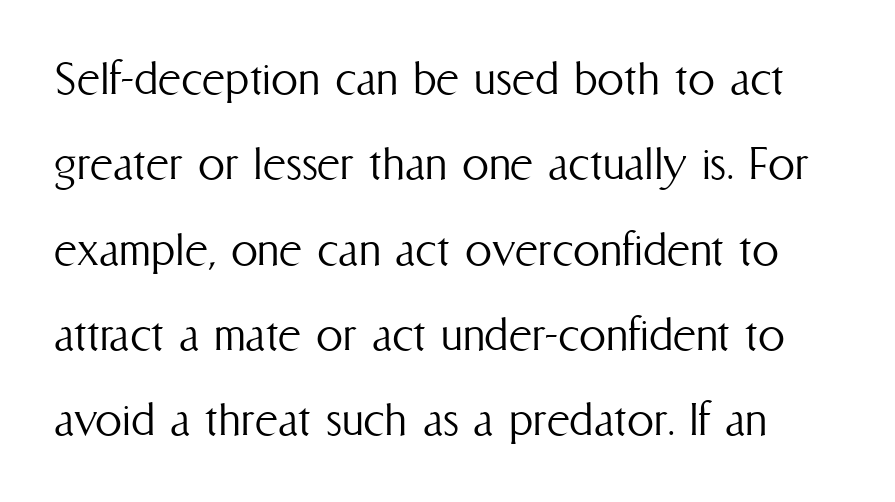
The image shows 54 px light, condensed type, upright; set normal line spacing (1.58x), normal letter spacing, not underlined; medium stroke contrast and a medium x-height.
